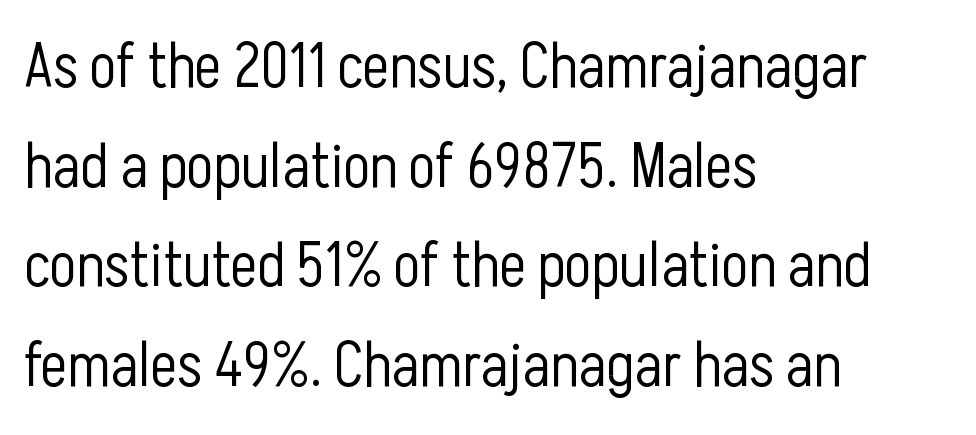
{"serif": "no", "italic": "no", "bold": "no", "weight": "light", "width": "condensed", "stroke_contrast": "low", "x_height": "medium", "monospaced": "no", "underline": "no", "align": "left", "line_spacing": "normal", "line_spacing_ratio": 1.58, "letter_spacing": "normal", "letter_spacing_em": 0.0, "glyph_px": 63}
